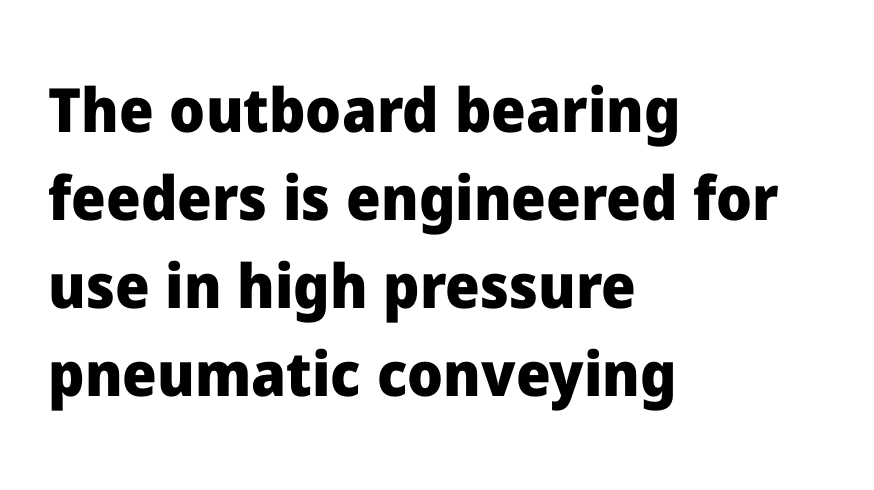
Glance below the letters and you will spot only blank space. Successive baselines arrive at the customary interval. Spacing verdict: proportional, widths tailored to each character. What kind of face is this? One without serifs — a sans. The rendering anchors every line to the left-hand side. Words appear dense and cohesive because spacing is normal.
